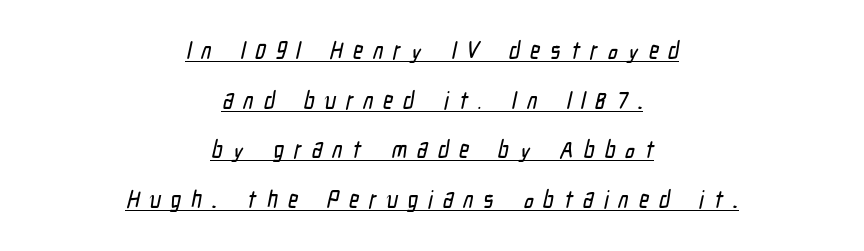
The image shows 24 px text type; set centered, loose line spacing (2.07x), unusually wide letter spacing (+0.42 em), underlined.
